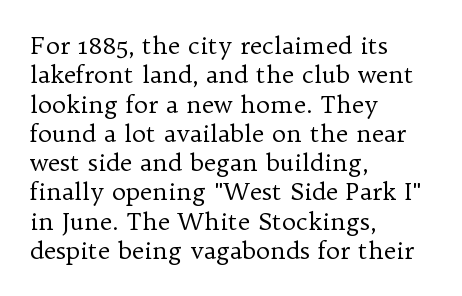
Notice how the stems are strictly vertical — no italics here. Standard letterfit; no display-style spreading of the glyphs. The space beneath each line is pristine and unruled. Counters stay open thanks to moderate or lighter strokes. A classic flush-left, rag-right setting is used for this passage.
